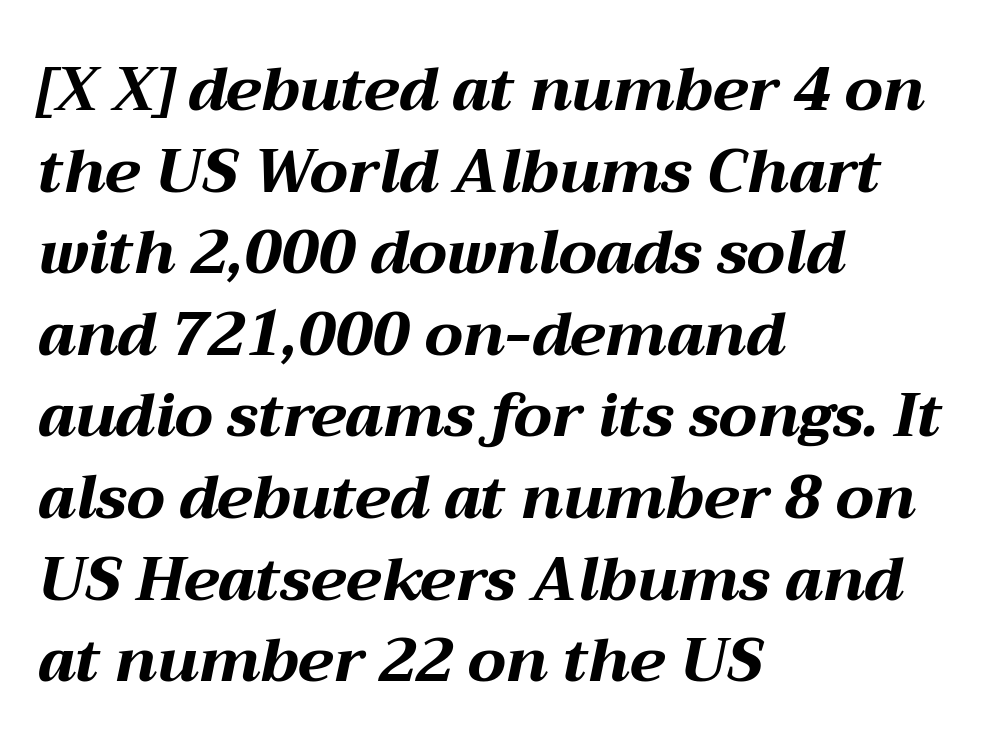
Do the characters align in a grid? No, the font is proportional. Compared with typical body copy, the letter spacing here is the same. The whole block is typeset with a tilt. The glyphs have the mass of a bold cut. Honestly, the row spacing looks completely unremarkable.
